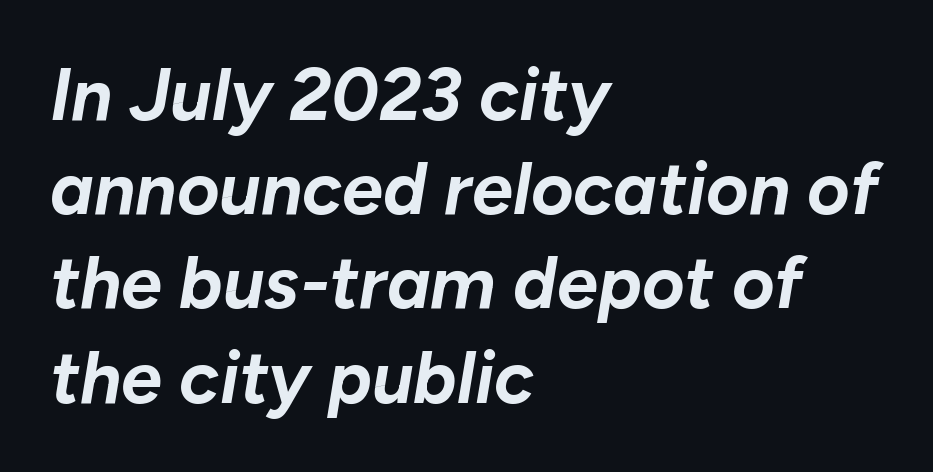
Q: Is the text bold? A: Yes.
Q: Is the text italic (slanted)? A: Yes, it leans right by about 10 degrees.
Q: Is the text underlined? A: No.
Q: How is the paragraph aligned? A: Left-aligned.
Q: Is the spacing between letters normal or unusually wide? A: Normal.
Q: Is the spacing between lines tight, normal or loose? A: Normal.
Q: Width (condensed, normal, or wide)? A: Normal.
Q: Stroke contrast? A: Low.
Q: x-height? A: Medium.
Q: Monospaced? A: No.
